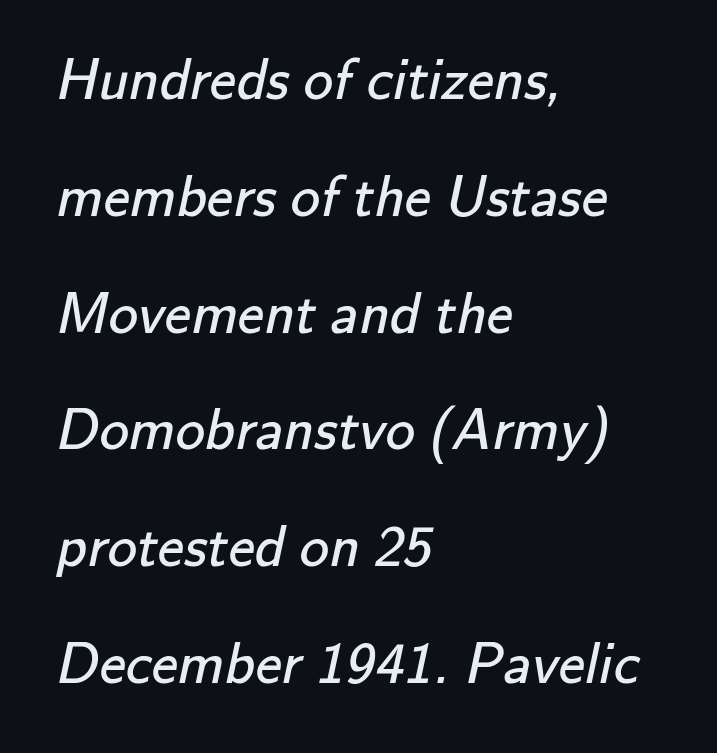
The image shows 59 px regular-weight sans-serif type; set left-aligned, loose line spacing (1.98x), normal letter spacing, not underlined; low stroke contrast and a small x-height.
